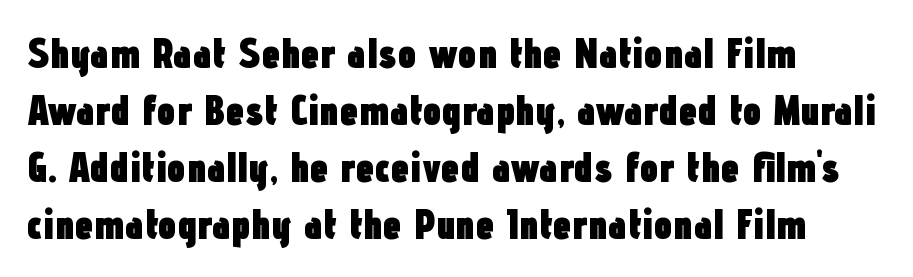
Whoever set this chose a conventional vertical rhythm. Nobody drew a line under any word here. Summary of weight: heavy, a full bold. Does the copy run flush right? No — it runs flush left.
